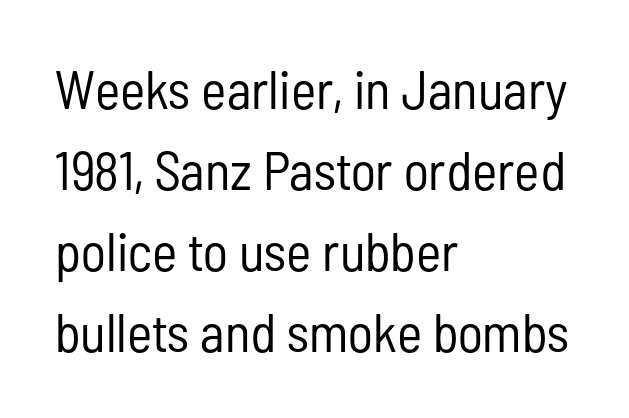
The image shows 54 px regular-weight, condensed sans-serif type, upright; set left-aligned, normal line spacing (1.5x), normal letter spacing, not underlined; low stroke contrast and a medium x-height.
